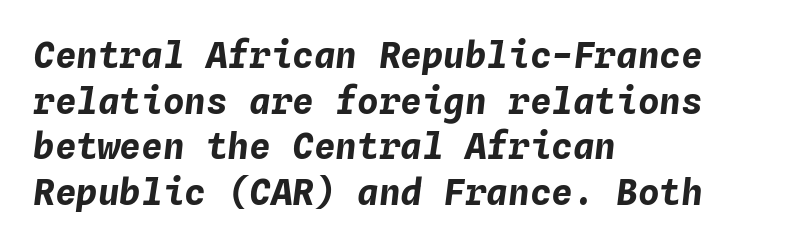
Q: Is the text bold? A: Yes.
Q: Is the text italic (slanted)? A: Yes, it leans right by about 4 degrees.
Q: Is the text underlined? A: No.
Q: How is the paragraph aligned? A: Left-aligned.
Q: Is the spacing between letters normal or unusually wide? A: Normal.
Q: Is the spacing between lines tight, normal or loose? A: Normal.
Q: Width (condensed, normal, or wide)? A: Normal.
Q: Stroke contrast? A: Low.
Q: x-height? A: Medium.
Q: Monospaced? A: Yes.
